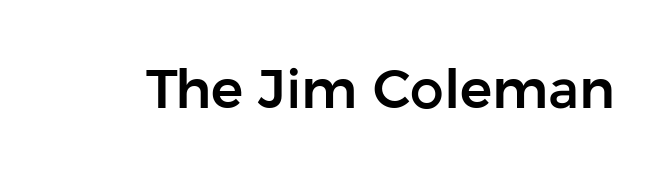
Q: Is the text italic (slanted)? A: No, it is upright.
Q: Is the typeface a serif or a sans-serif typeface? A: Sans-serif.
Q: Is the text underlined? A: No.
Q: Is the spacing between letters normal or unusually wide? A: Normal.
Q: Width (condensed, normal, or wide)? A: Normal.
Q: Stroke contrast? A: Low.
Q: x-height? A: Medium.
Q: Monospaced? A: No.
